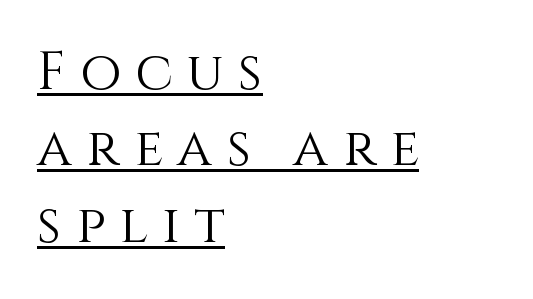
Does the lettering tilt? It doesn't — this is upright. Think of a printed novel: that variable character pitch is what you see here. Looks like someone drew a line under every word here. The letters look calm and open, with moderate or lighter stems.
